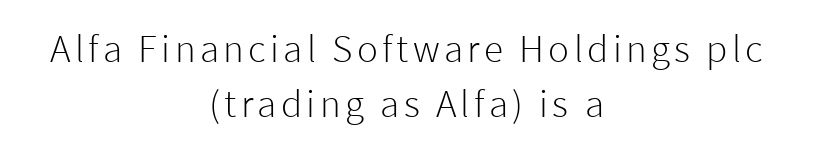
Whoever set this chose a conventional vertical rhythm. Lines of text with bare space underneath. The strokes are not fattened; the text isn't bold. Letterform terminals end flat and unadorned throughout the passage. These lines stack symmetrically, like a column narrowing and widening about its center. The typography opts for an upright posture over an oblique one.
